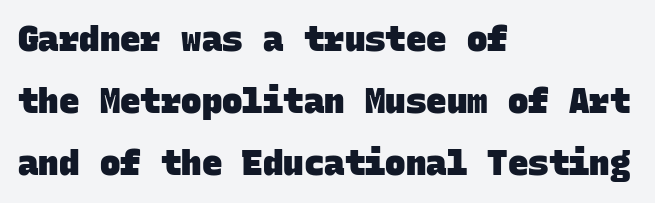
Q: Is the text bold? A: Yes.
Q: Is the typeface a serif or a sans-serif typeface? A: Sans-serif.
Q: Is the text underlined? A: No.
Q: How is the paragraph aligned? A: Left-aligned.
Q: Is the spacing between letters normal or unusually wide? A: Normal.
Q: Width (condensed, normal, or wide)? A: Normal.
Q: Stroke contrast? A: Low.
Q: x-height? A: Large.
Q: Monospaced? A: Yes.
